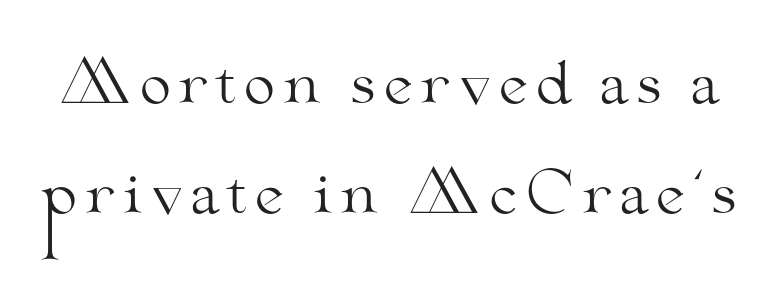
{"serif": "yes", "italic": "no", "bold": "no", "weight": "light", "width": "wide", "stroke_contrast": "medium", "x_height": "small", "monospaced": "no", "underline": "no", "line_spacing": "loose", "line_spacing_ratio": 1.93, "glyph_px": 57}
